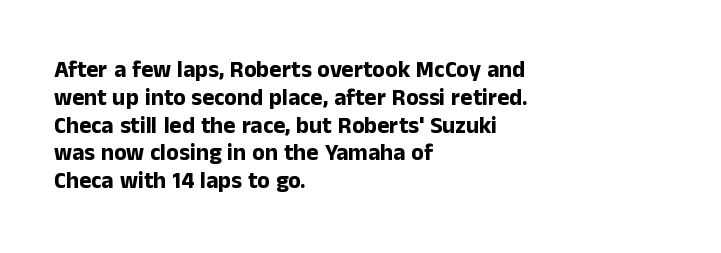
{"italic": "no", "bold": "yes", "underline": "no", "align": "left", "line_spacing_ratio": 1.21, "letter_spacing": "normal", "letter_spacing_em": 0.0, "glyph_px": 23}
